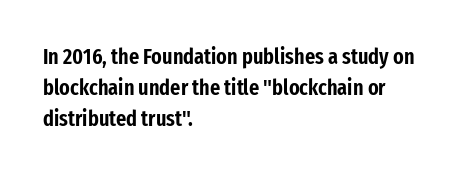
The image shows 22 px text type, upright; set left-aligned, normal line spacing (1.42x), normal letter spacing, not underlined.
